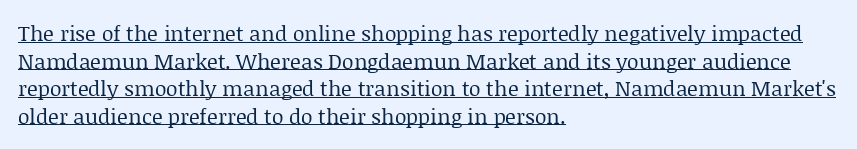
Q: Is the text bold? A: No.
Q: Is the text italic (slanted)? A: No, it is upright.
Q: Is the text underlined? A: Yes.
Q: How is the paragraph aligned? A: Left-aligned.
Q: Is the spacing between letters normal or unusually wide? A: Normal.
Q: Is the spacing between lines tight, normal or loose? A: Normal.
